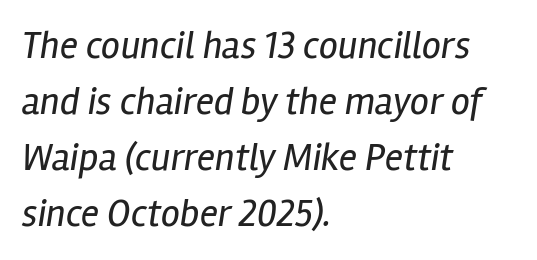
{"italic": "yes", "lean": "right", "slant_degrees": 12, "bold": "no", "weight": "regular", "width": "condensed", "stroke_contrast": "low", "x_height": "medium", "monospaced": "no", "underline": "no", "align": "left", "line_spacing": "normal", "line_spacing_ratio": 1.47, "letter_spacing": "normal", "letter_spacing_em": 0.0, "glyph_px": 38}
